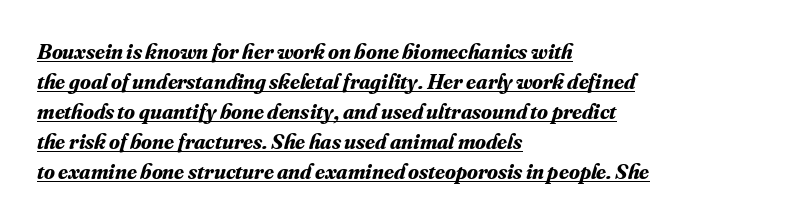
The image shows 22 px bold type, italic (leaning right); set left-aligned, normal line spacing (1.36x), normal letter spacing, underlined.
